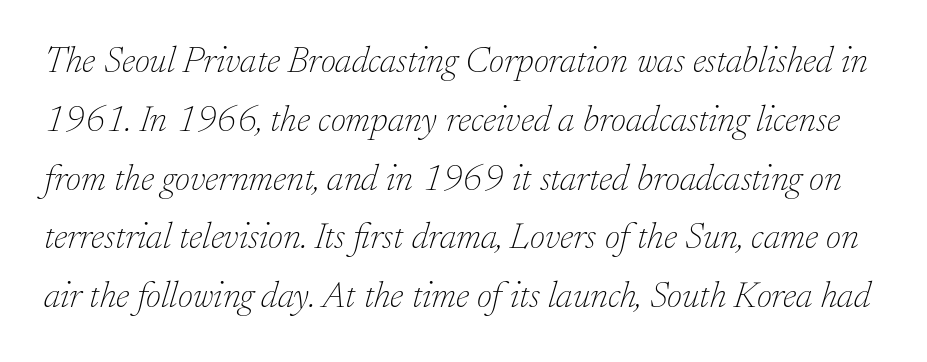
The cut favours lightness, reaching ordinary text weight at its darkest. Serifs: yes, visible at the terminals of the letterforms. Descenders hang freely into open space. Observe the lean: these are italic letterforms.
